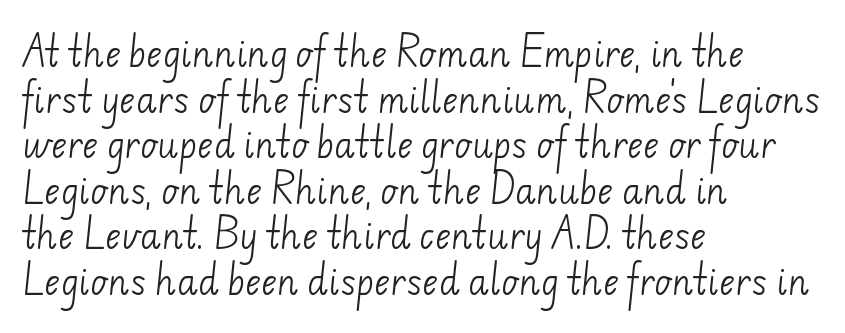
The image shows 34 px light sans-serif type; set left-aligned, normal line spacing (1.34x), normal letter spacing, not underlined; low stroke contrast and a small x-height.
